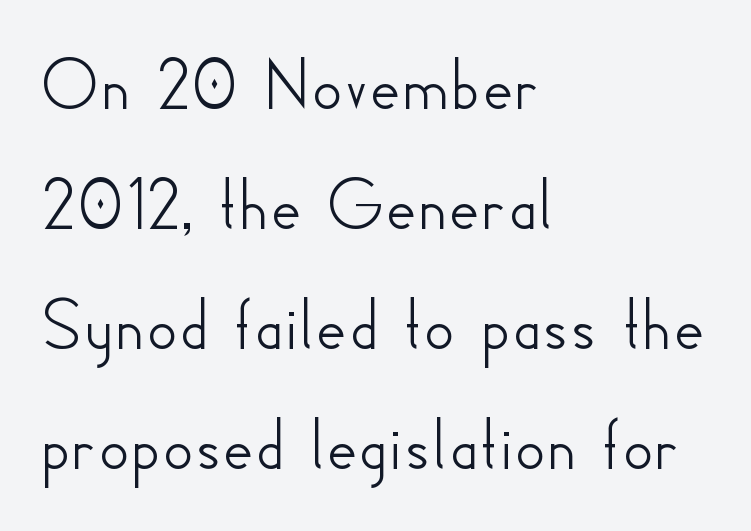
The letters advance in unequal steps, a hallmark of proportional type. Every character sits straight up, as roman type does. The space beneath each line is pristine and unruled. These lines keep a tight, regular rhythm from letter to letter. Teacher's note: observe the even left margin — that is flush-left alignment. Summary of vertical rhythm: regular, with standard interline spacing.
